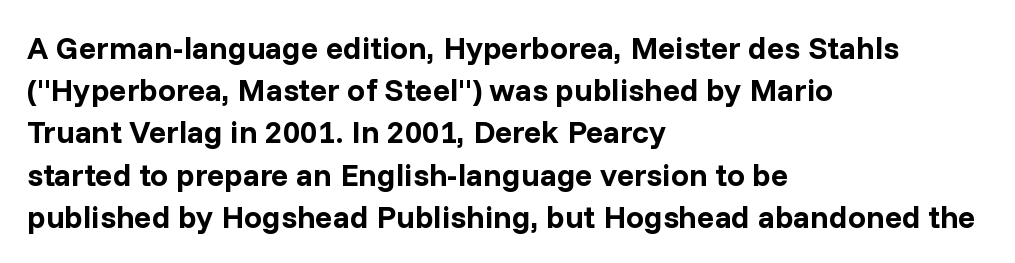
Bold? Absolutely — the strokes are thick and heavy. This sample has the flowing, uneven cadence of proportional lettering. The rendering shows plain stroke endings on the letterforms — a sans-serif design. This sample is left-justified, so line endings fall wherever the words run out.
